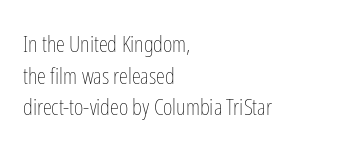
The image shows 23 px text type, upright; set left-aligned, normal line spacing (1.37x), normal letter spacing, not underlined.
